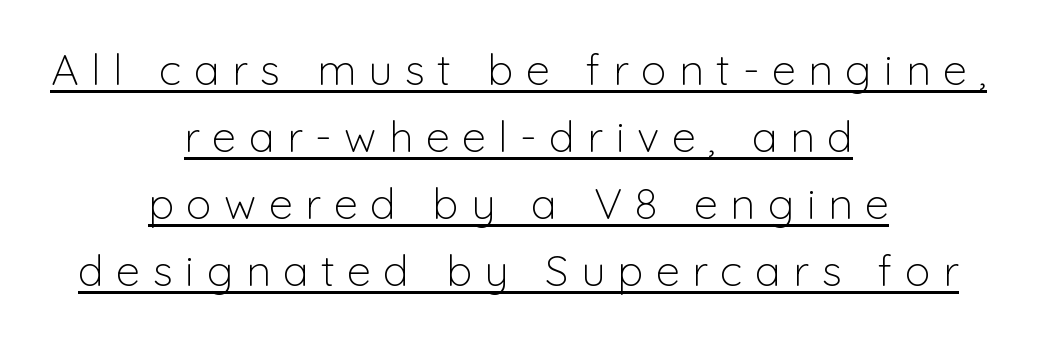
The image shows 43 px light sans-serif type, upright; set centered, normal line spacing (1.56x), unusually wide letter spacing (+0.29 em), underlined; low stroke contrast and a medium x-height.
